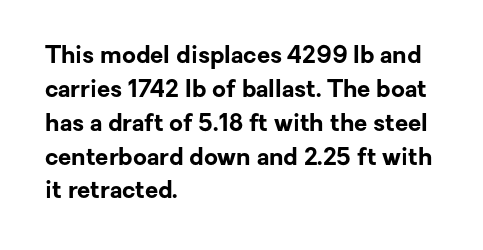
Q: Is the text bold? A: Yes.
Q: Is the text italic (slanted)? A: No, it is upright.
Q: Is the text underlined? A: No.
Q: How is the paragraph aligned? A: Left-aligned.
Q: Is the spacing between letters normal or unusually wide? A: Normal.
Q: Is the spacing between lines tight, normal or loose? A: Normal.
